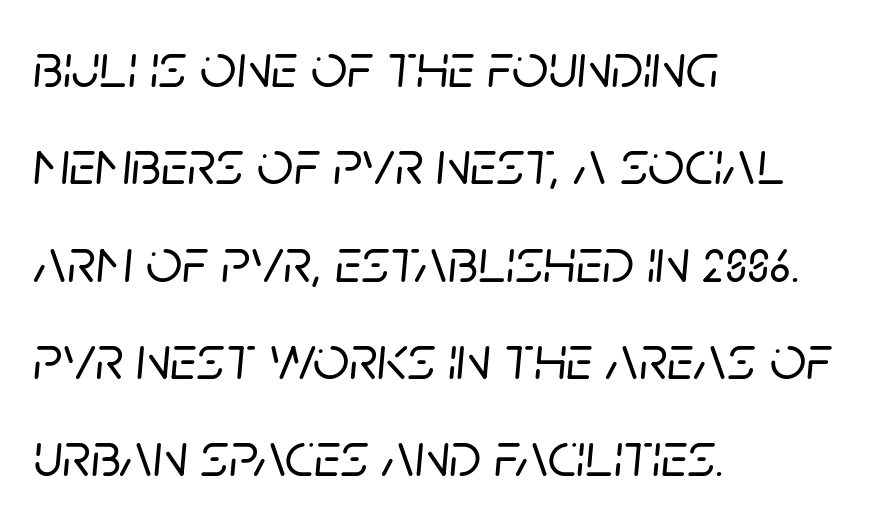
This sample has the flowing, uneven cadence of proportional lettering. How would I describe the line gaps? Plain and ordinary. If you drew a ruler down the left edge, every line would touch it. Between one letter and the next there's only the usual sliver of space. Has an underline been added? It has not.
